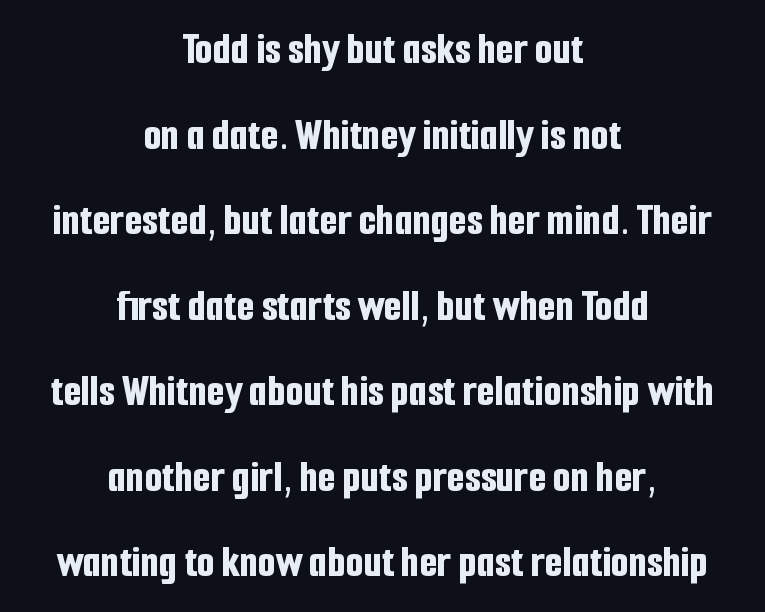
Characters follow at the spacing the type designer built in. Heft: maximum for text — a bold. Posture: upright roman. Typeset on center — no edge is straight. Observe the absence of serifs on each vertical stroke in this sample. This sample has the flowing, uneven cadence of proportional lettering.
